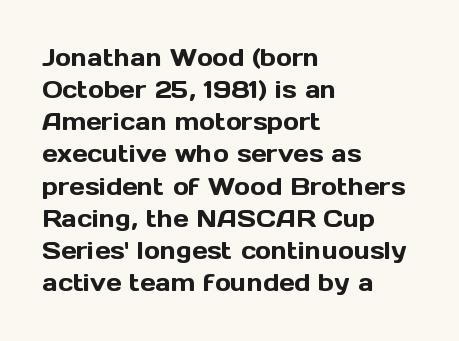
Q: Is the text italic (slanted)? A: No, it is upright.
Q: Is the text underlined? A: No.
Q: How is the paragraph aligned? A: Left-aligned.
Q: Is the spacing between letters normal or unusually wide? A: Normal.
Q: Is the spacing between lines tight, normal or loose? A: Normal.
